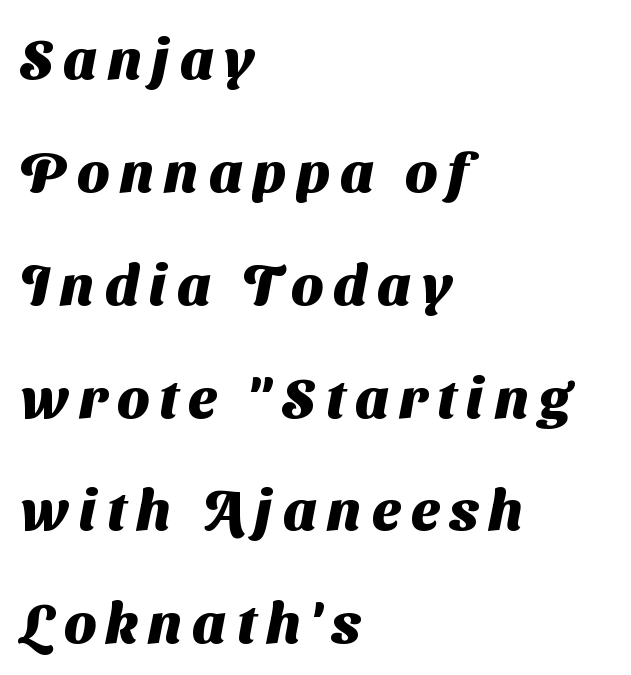
{"serif": "no", "bold": "yes", "weight": "heavy", "width": "normal", "stroke_contrast": "medium", "x_height": "medium", "monospaced": "no", "underline": "no", "align": "left", "line_spacing": "loose", "line_spacing_ratio": 1.98, "glyph_px": 57}
